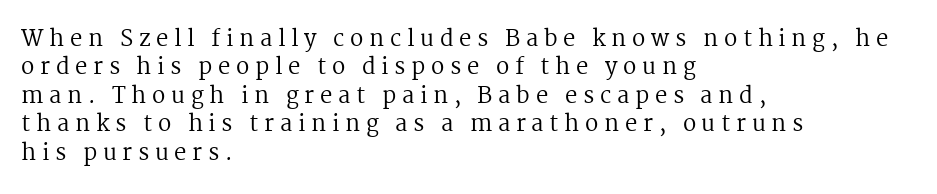
{"italic": "no", "bold": "no", "underline": "no", "align": "left", "line_spacing": "normal", "line_spacing_ratio": 1.29, "letter_spacing": "wide", "letter_spacing_em": 0.26, "glyph_px": 22}
